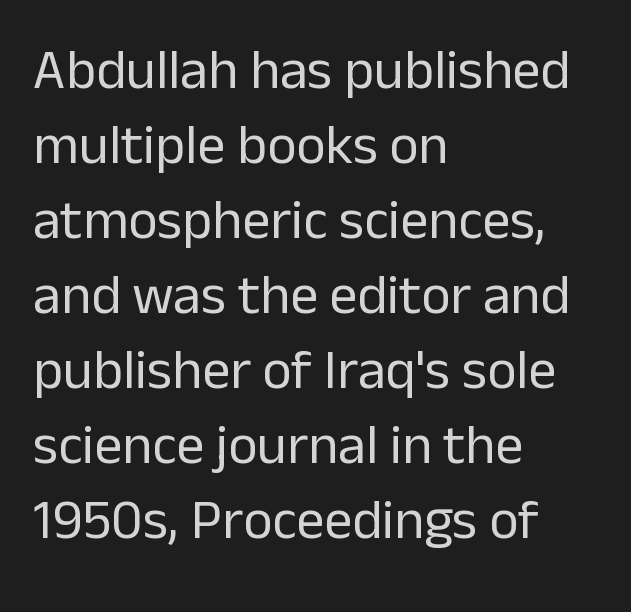
{"serif": "no", "italic": "no", "bold": "no", "weight": "regular", "width": "normal", "stroke_contrast": "low", "x_height": "medium", "monospaced": "no", "underline": "no", "align": "left", "line_spacing": "normal", "line_spacing_ratio": 1.34, "letter_spacing": "normal", "letter_spacing_em": 0.0, "glyph_px": 56}
